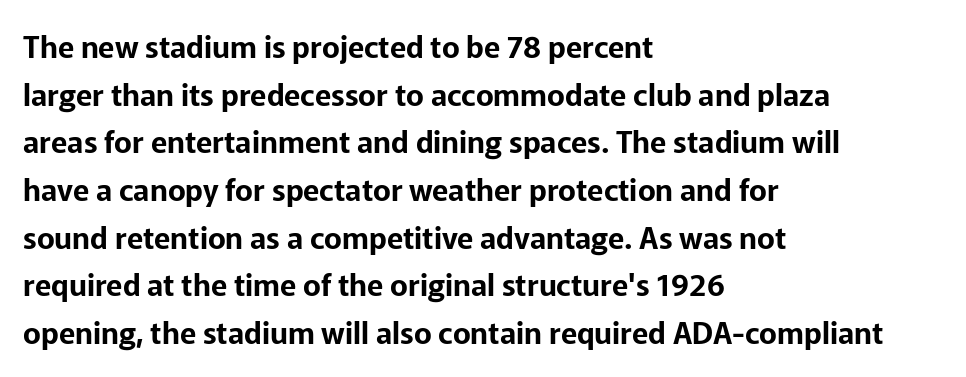
Q: Is the text italic (slanted)? A: No, it is upright.
Q: Is the typeface a serif or a sans-serif typeface? A: Sans-serif.
Q: Is the text underlined? A: No.
Q: How is the paragraph aligned? A: Left-aligned.
Q: Is the spacing between letters normal or unusually wide? A: Normal.
Q: Is the spacing between lines tight, normal or loose? A: Normal.
Q: Width (condensed, normal, or wide)? A: Normal.
Q: Stroke contrast? A: Low.
Q: x-height? A: Medium.
Q: Monospaced? A: No.
